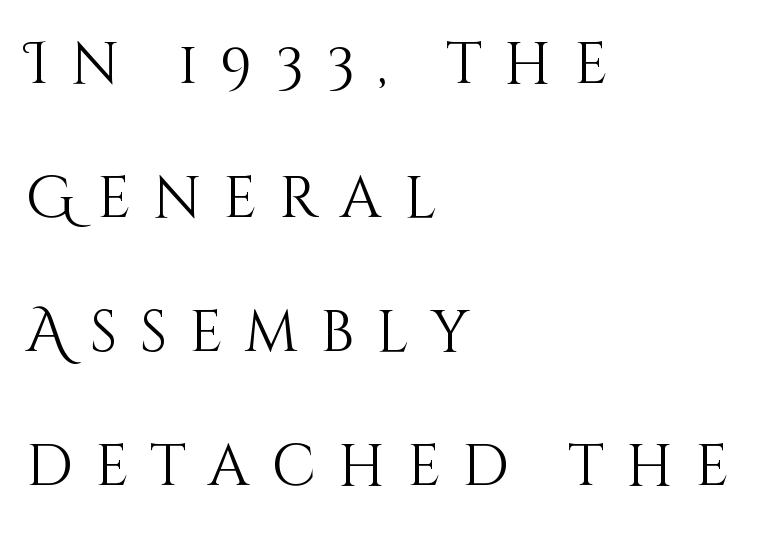
Q: Is the text bold? A: No.
Q: Is the text italic (slanted)? A: No, it is upright.
Q: Is the text underlined? A: No.
Q: How is the paragraph aligned? A: Left-aligned.
Q: Is the spacing between letters normal or unusually wide? A: Unusually wide.
Q: Is the spacing between lines tight, normal or loose? A: Loose.
Q: Width (condensed, normal, or wide)? A: Normal.
Q: Stroke contrast? A: Medium.
Q: x-height? A: Large.
Q: Monospaced? A: No.
